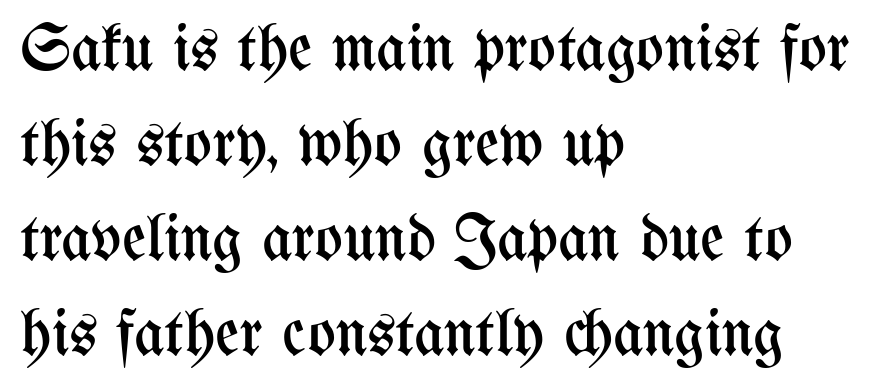
{"italic": "no", "bold": "no", "weight": "regular", "width": "condensed", "stroke_contrast": "medium", "x_height": "medium", "monospaced": "no", "underline": "no", "align": "left", "line_spacing": "normal", "line_spacing_ratio": 1.44, "letter_spacing": "normal", "letter_spacing_em": 0.0, "glyph_px": 66}
